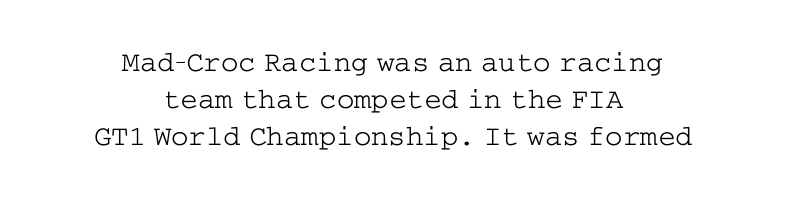
Q: Is the text bold? A: No.
Q: Is the text italic (slanted)? A: No, it is upright.
Q: Is the typeface a serif or a sans-serif typeface? A: Serif.
Q: Is the text underlined? A: No.
Q: How is the paragraph aligned? A: Centered.
Q: Is the spacing between letters normal or unusually wide? A: Normal.
Q: Is the spacing between lines tight, normal or loose? A: Normal.
Q: Width (condensed, normal, or wide)? A: Wide.
Q: Stroke contrast? A: Low.
Q: x-height? A: Medium.
